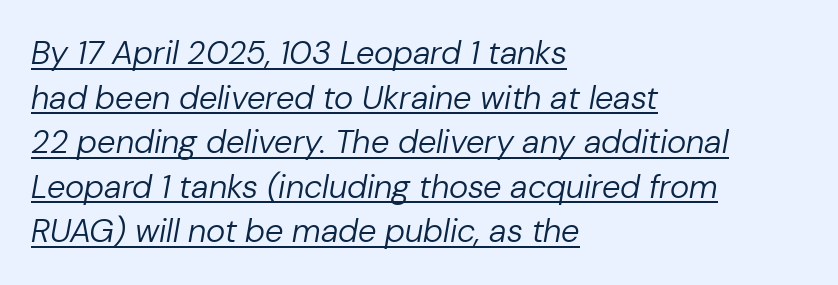
What decoration does the sample have? An underline. The passage shown is typed in a proportional face where columns would drift. Italic: yes, the glyphs are oblique. No extra ink here — the face is not bold. The passage shown stacks its lines at a standard gap.
